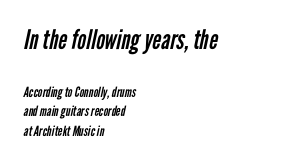
{"bold": "no", "underline": "no", "align": "left", "line_spacing": "normal", "line_spacing_ratio": 1.41, "letter_spacing": "normal", "letter_spacing_em": 0.0, "larger_block": "first", "size_ratio": 1.93, "glyph_px": 27}
